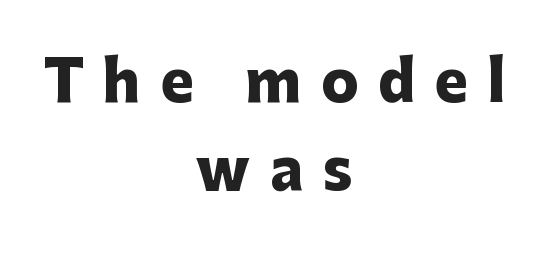
{"serif": "no", "italic": "no", "bold": "yes", "weight": "heavy", "width": "normal", "stroke_contrast": "low", "x_height": "medium", "monospaced": "no", "underline": "no", "align": "center", "line_spacing": "normal", "line_spacing_ratio": 1.57, "letter_spacing": "wide", "letter_spacing_em": 0.35, "glyph_px": 56}
